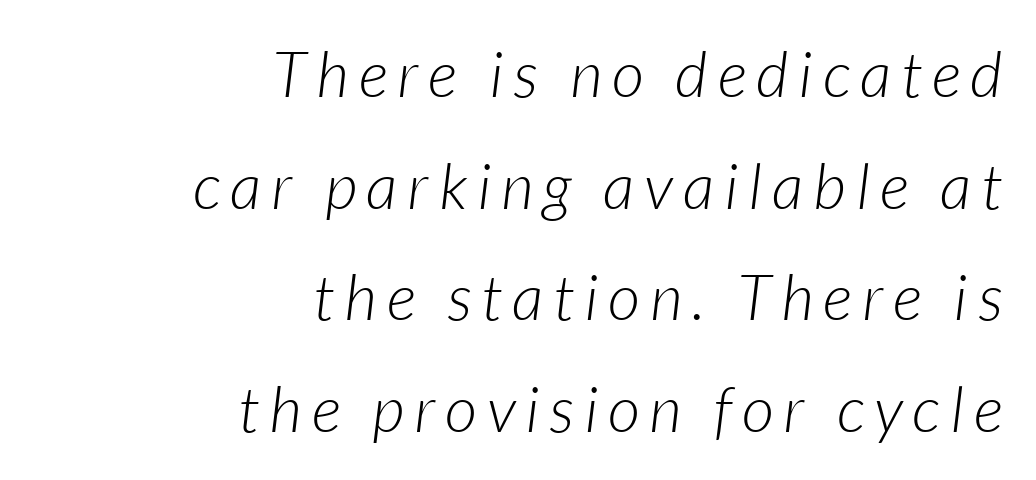
{"italic": "yes", "lean": "right", "slant_degrees": 7, "bold": "no", "weight": "light", "width": "normal", "stroke_contrast": "low", "x_height": "medium", "monospaced": "no", "underline": "no", "align": "right", "line_spacing_ratio": 1.77, "glyph_px": 63}
